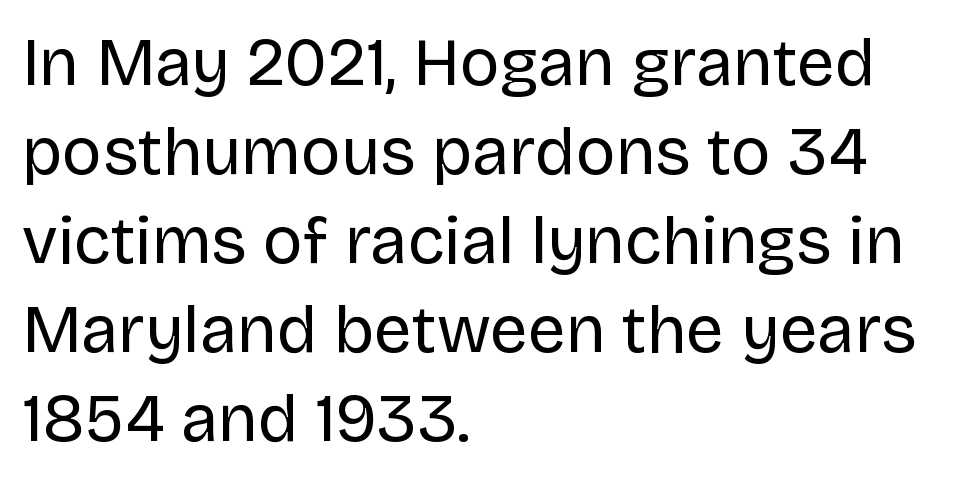
{"serif": "no", "italic": "no", "bold": "no", "weight": "regular", "width": "normal", "stroke_contrast": "low", "x_height": "large", "monospaced": "no", "underline": "no", "align": "left", "line_spacing": "normal", "line_spacing_ratio": 1.33, "letter_spacing": "normal", "letter_spacing_em": 0.0, "glyph_px": 67}
